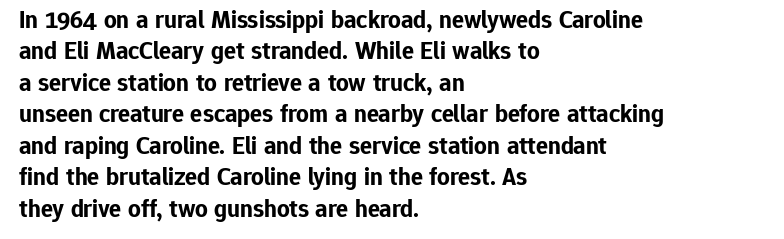
The image shows 25 px bold type, upright; set left-aligned, normal line spacing (1.26x), normal letter spacing, not underlined.
